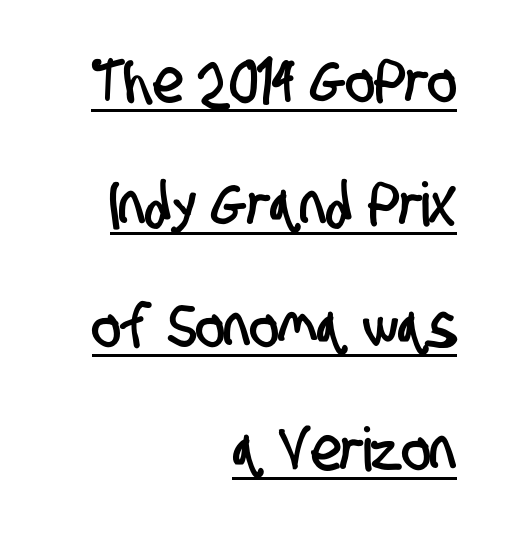
Q: Is the typeface a serif or a sans-serif typeface? A: Sans-serif.
Q: Is the text underlined? A: Yes.
Q: How is the paragraph aligned? A: Right-aligned.
Q: Is the spacing between letters normal or unusually wide? A: Normal.
Q: Is the spacing between lines tight, normal or loose? A: Loose.
Q: Width (condensed, normal, or wide)? A: Condensed.
Q: Stroke contrast? A: Low.
Q: x-height? A: Large.
Q: Monospaced? A: No.
